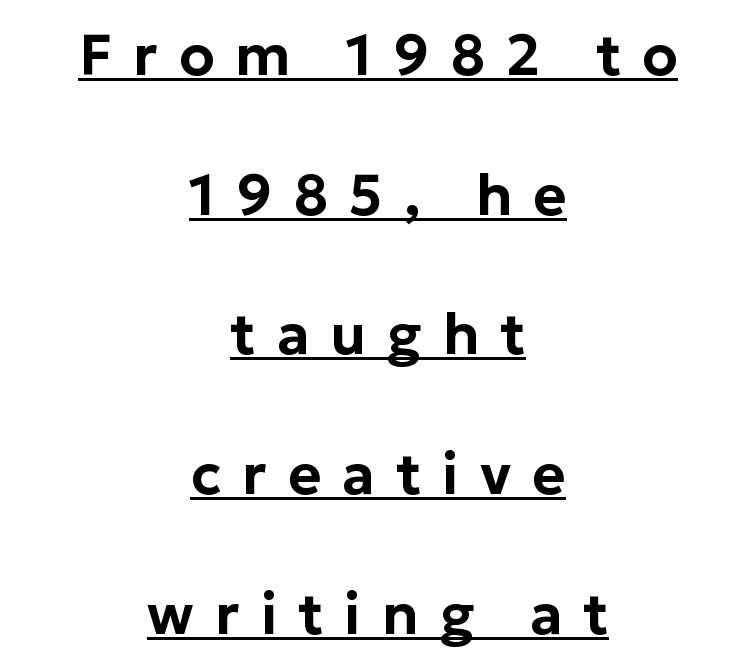
Q: Is the text italic (slanted)? A: No, it is upright.
Q: Is the typeface a serif or a sans-serif typeface? A: Sans-serif.
Q: Is the text underlined? A: Yes.
Q: How is the paragraph aligned? A: Centered.
Q: Is the spacing between letters normal or unusually wide? A: Unusually wide.
Q: Is the spacing between lines tight, normal or loose? A: Loose.
Q: Width (condensed, normal, or wide)? A: Normal.
Q: Stroke contrast? A: Low.
Q: x-height? A: Medium.
Q: Monospaced? A: No.
